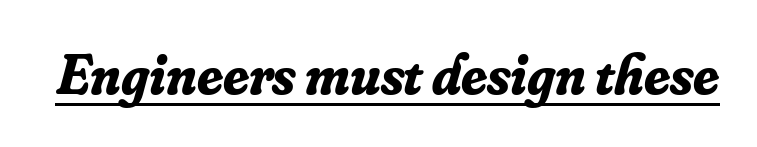
{"serif": "yes", "italic": "yes", "lean": "right", "slant_degrees": 16, "bold": "yes", "weight": "bold", "width": "normal", "stroke_contrast": "low", "x_height": "small", "monospaced": "no", "underline": "yes", "letter_spacing": "normal", "letter_spacing_em": 0.0, "glyph_px": 57}
